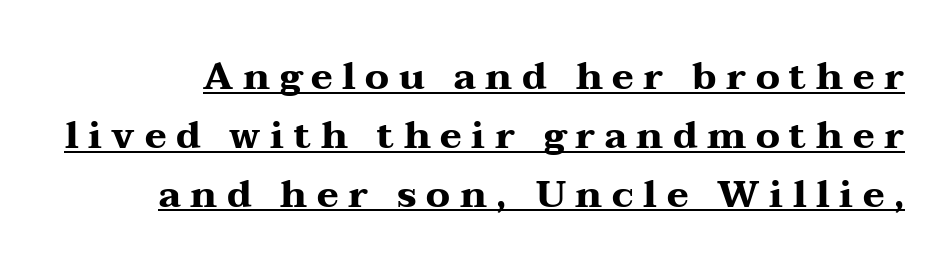
The image shows 37 px heavy, wide serif type, upright; set normal line spacing (1.59x), unusually wide letter spacing (+0.26 em), underlined; medium stroke contrast and a medium x-height.
